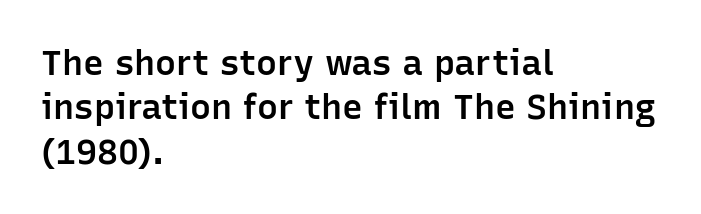
{"serif": "no", "italic": "no", "bold": "semi", "weight": "semibold", "width": "normal", "stroke_contrast": "low", "x_height": "medium", "monospaced": "no", "underline": "no", "align": "left", "line_spacing": "normal", "line_spacing_ratio": 1.27, "letter_spacing": "normal", "letter_spacing_em": 0.0, "glyph_px": 35}
